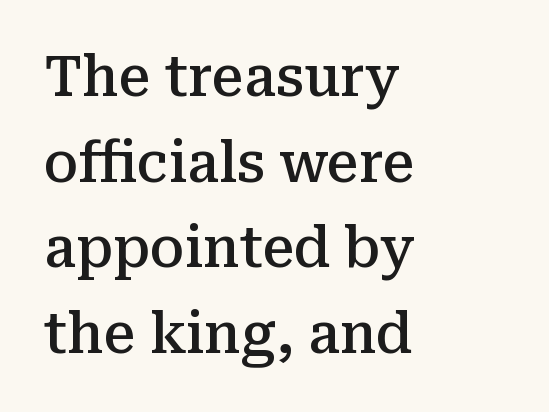
Q: Is the text bold? A: Semi-bold.
Q: Is the text italic (slanted)? A: No, it is upright.
Q: Is the typeface a serif or a sans-serif typeface? A: Serif.
Q: Is the text underlined? A: No.
Q: How is the paragraph aligned? A: Left-aligned.
Q: Is the spacing between letters normal or unusually wide? A: Normal.
Q: Is the spacing between lines tight, normal or loose? A: Normal.
Q: Width (condensed, normal, or wide)? A: Normal.
Q: Stroke contrast? A: Medium.
Q: x-height? A: Medium.
Q: Monospaced? A: No.
